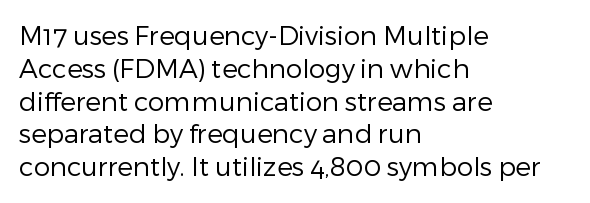
The image shows 26 px text type, upright; set left-aligned, normal line spacing (1.26x), normal letter spacing, not underlined.
